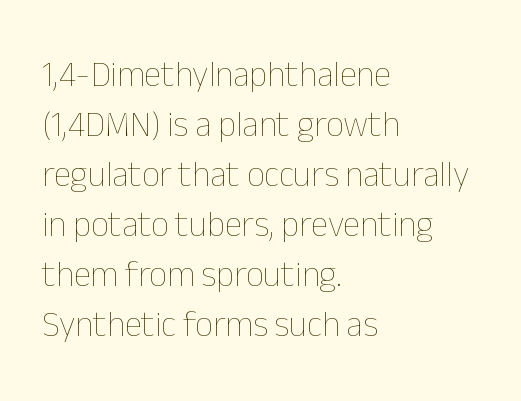
{"italic": "no", "bold": "no", "weight": "thin", "width": "normal", "stroke_contrast": "low", "x_height": "medium", "monospaced": "no", "underline": "no", "align": "left", "line_spacing": "normal", "line_spacing_ratio": 1.43, "letter_spacing": "normal", "letter_spacing_em": 0.0, "glyph_px": 35}
